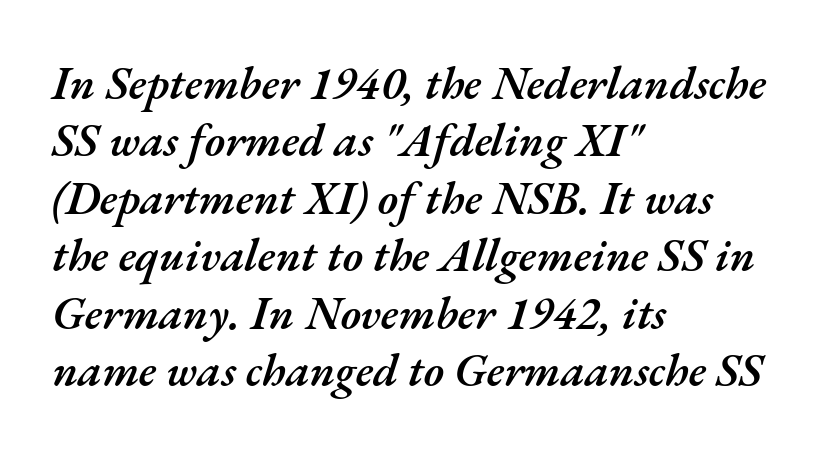
Q: Is the text bold? A: Semi-bold.
Q: Is the text italic (slanted)? A: Yes, it leans right by about 17 degrees.
Q: Is the text underlined? A: No.
Q: How is the paragraph aligned? A: Left-aligned.
Q: Is the spacing between letters normal or unusually wide? A: Normal.
Q: Is the spacing between lines tight, normal or loose? A: Normal.
Q: Width (condensed, normal, or wide)? A: Normal.
Q: Stroke contrast? A: Medium.
Q: x-height? A: Small.
Q: Monospaced? A: No.
